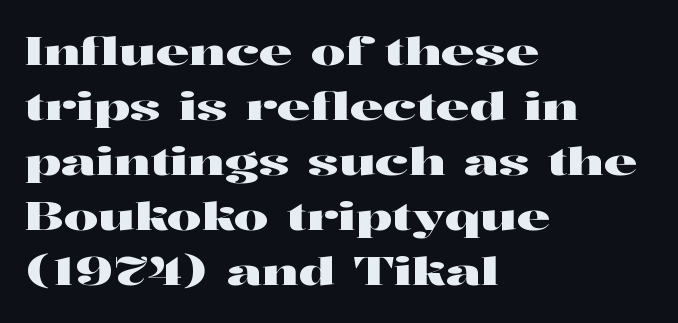
{"serif": "yes", "italic": "no", "width": "wide", "stroke_contrast": "high", "x_height": "medium", "monospaced": "no", "underline": "no", "align": "left", "line_spacing": "normal", "line_spacing_ratio": 1.45, "letter_spacing": "normal", "letter_spacing_em": 0.0, "glyph_px": 38}
